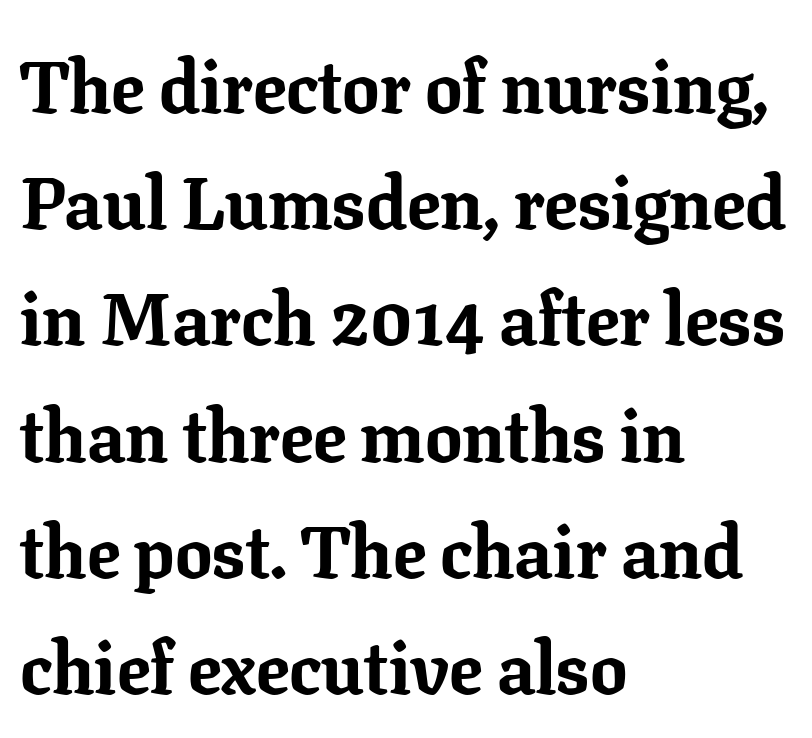
Rendered with straight, roman letterforms. These lines are rendered in a variable-pitch font. The rag falls on the right side of this text block. The passage shown stacks its lines at a standard gap.
